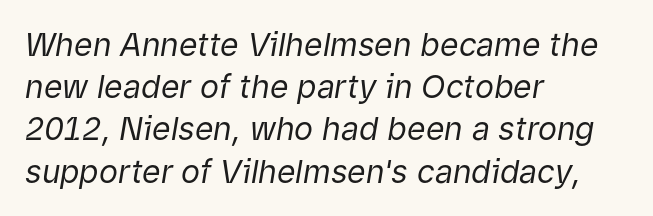
The image shows 32 px regular-weight type, italic (leaning right); set left-aligned, normal line spacing (1.32x), normal letter spacing, not underlined; low stroke contrast and a medium x-height.
